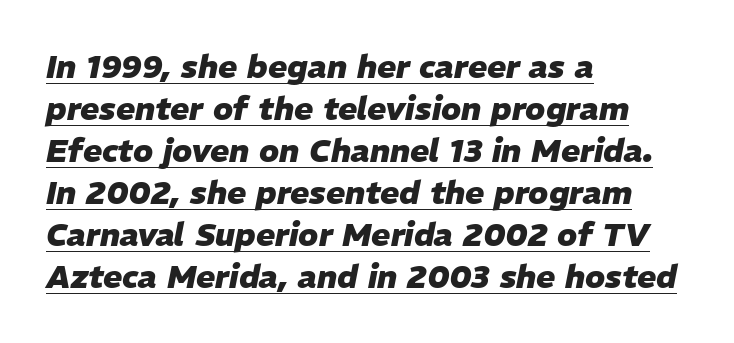
Heavy-handed strokes throughout: this text is bold. The whole block is typeset with a tilt. Does extra space separate the letters? No, they use regular spacing. Is there an underline? Yes — a line sits under the letters. A typesetter would call this proportional, since set widths differ per character. The paragraph has a hard left edge and a soft right edge.
